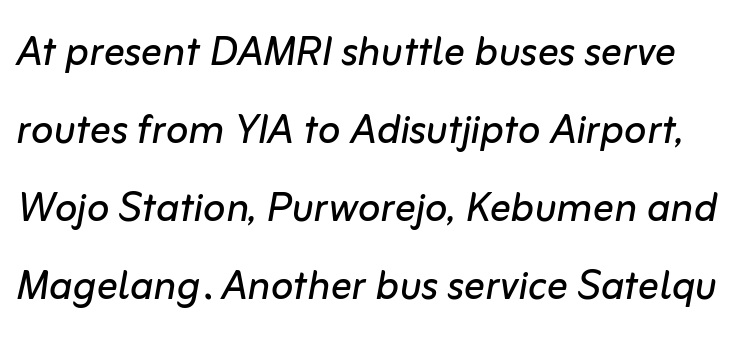
The image shows 53 px regular-weight type, italic (leaning right); set normal line spacing (1.47x), normal letter spacing, not underlined; low stroke contrast and a medium x-height.
